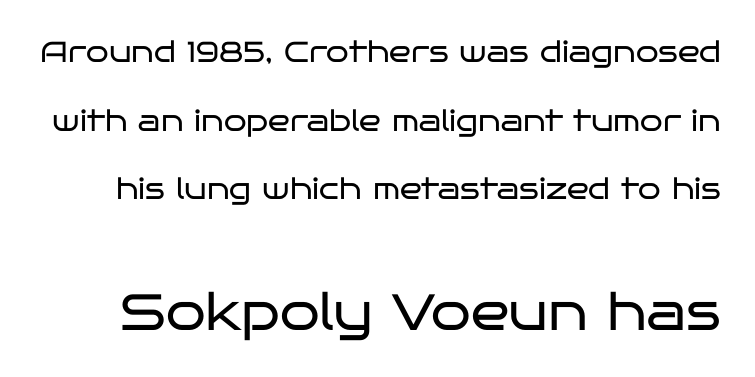
{"serif": "no", "italic": "no", "bold": "no", "weight": "regular", "width": "wide", "stroke_contrast": "low", "x_height": "large", "monospaced": "no", "underline": "no", "line_spacing": "loose", "line_spacing_ratio": 2.37, "letter_spacing": "normal", "letter_spacing_em": 0.0, "larger_block": "second", "size_ratio": 1.76, "glyph_px": 51}
